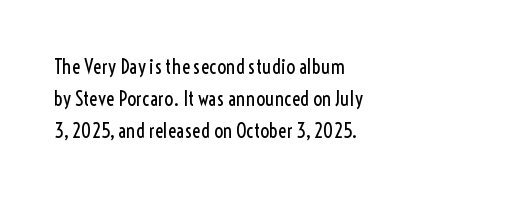
Q: Is the text bold? A: No.
Q: Is the text italic (slanted)? A: No, it is upright.
Q: Is the text underlined? A: No.
Q: How is the paragraph aligned? A: Left-aligned.
Q: Is the spacing between letters normal or unusually wide? A: Normal.
Q: Is the spacing between lines tight, normal or loose? A: Normal.
